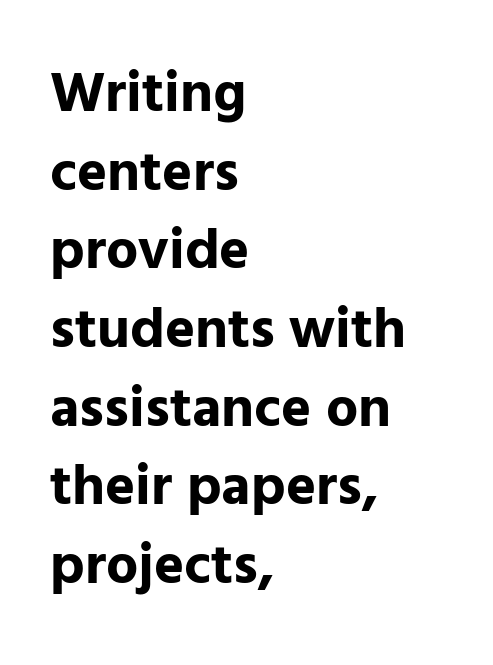
The image shows 57 px bold sans-serif type, upright; set left-aligned, normal line spacing (1.38x), normal letter spacing, not underlined; low stroke contrast and a medium x-height.
